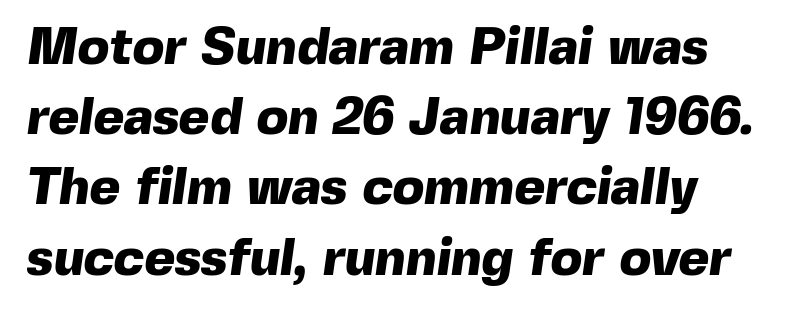
{"serif": "no", "bold": "yes", "weight": "heavy", "width": "normal", "x_height": "medium", "monospaced": "no", "underline": "no", "align": "left", "line_spacing": "normal", "line_spacing_ratio": 1.35, "letter_spacing": "normal", "letter_spacing_em": 0.0, "glyph_px": 52}
